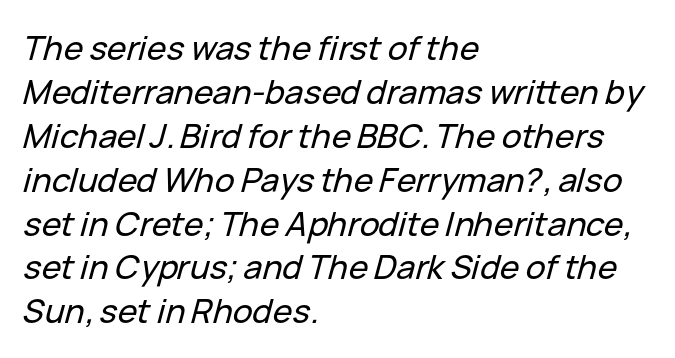
The image shows 33 px text type, italic (leaning right); set left-aligned, normal line spacing (1.33x), normal letter spacing, not underlined; low stroke contrast and a medium x-height.
